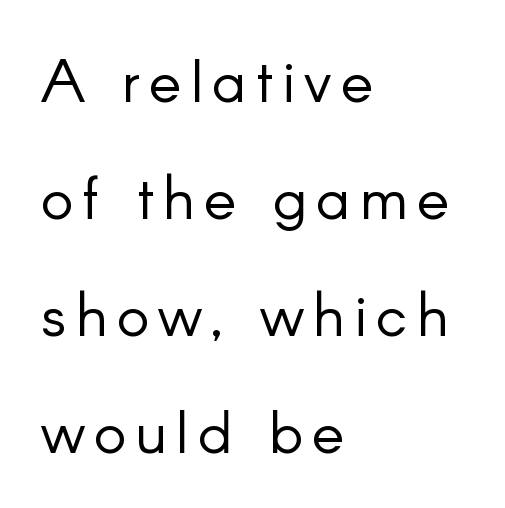
The image shows 61 px light sans-serif type, upright; set left-aligned, loose line spacing (1.92x), not underlined; low stroke contrast and a small x-height.
